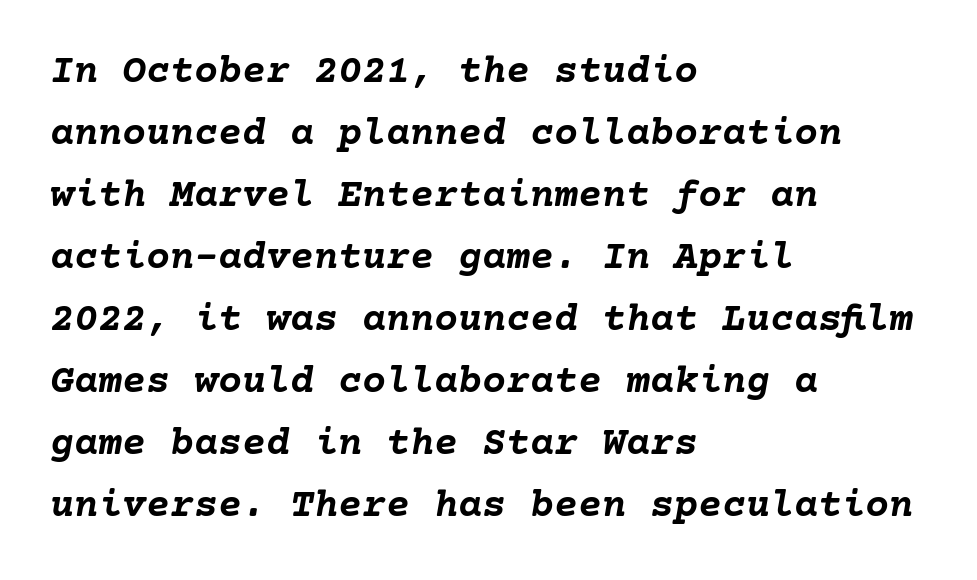
{"italic": "yes", "lean": "right", "slant_degrees": 10, "bold": "yes", "weight": "semibold", "width": "normal", "stroke_contrast": "low", "x_height": "medium", "underline": "no", "align": "left", "line_spacing": "normal", "line_spacing_ratio": 1.55, "letter_spacing": "normal", "letter_spacing_em": 0.0, "glyph_px": 40}
